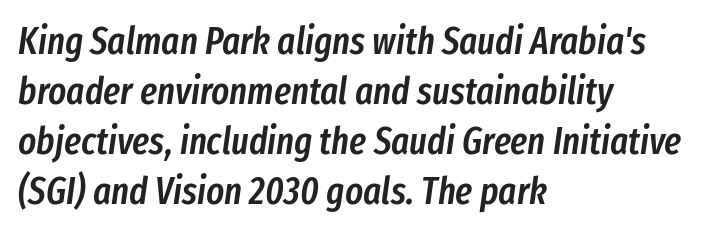
Nobody touched the tracking dial on this one. The rendering uses natural spacing where letterforms have individual widths. The text block is weighted toward the left margin, trailing off unevenly rightward. Unmarked baselines from the first word to the last. The face used here is a semibold: visibly heavier than regular, lighter than bold.
